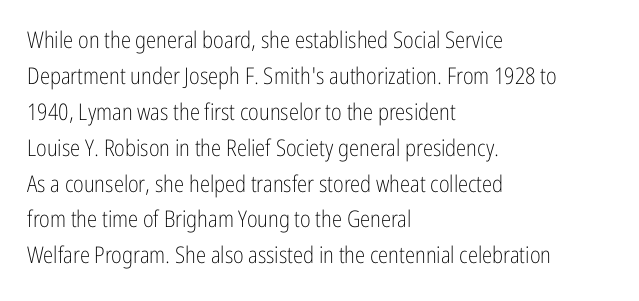
Q: Is the text bold? A: No.
Q: Is the text italic (slanted)? A: No, it is upright.
Q: Is the text underlined? A: No.
Q: How is the paragraph aligned? A: Left-aligned.
Q: Is the spacing between letters normal or unusually wide? A: Normal.
Q: Is the spacing between lines tight, normal or loose? A: Normal.
